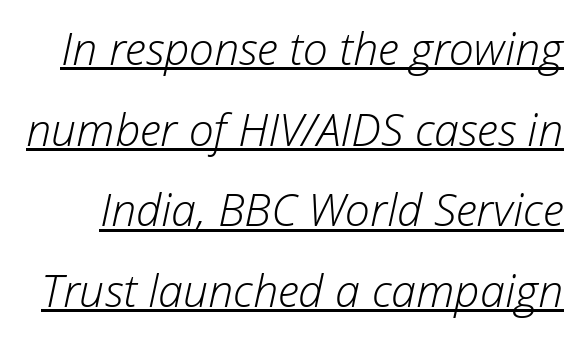
Q: Is the text bold? A: No.
Q: Is the text italic (slanted)? A: Yes, it leans right by about 12 degrees.
Q: Is the text underlined? A: Yes.
Q: Is the spacing between letters normal or unusually wide? A: Normal.
Q: Width (condensed, normal, or wide)? A: Normal.
Q: Stroke contrast? A: Low.
Q: x-height? A: Medium.
Q: Monospaced? A: No.
